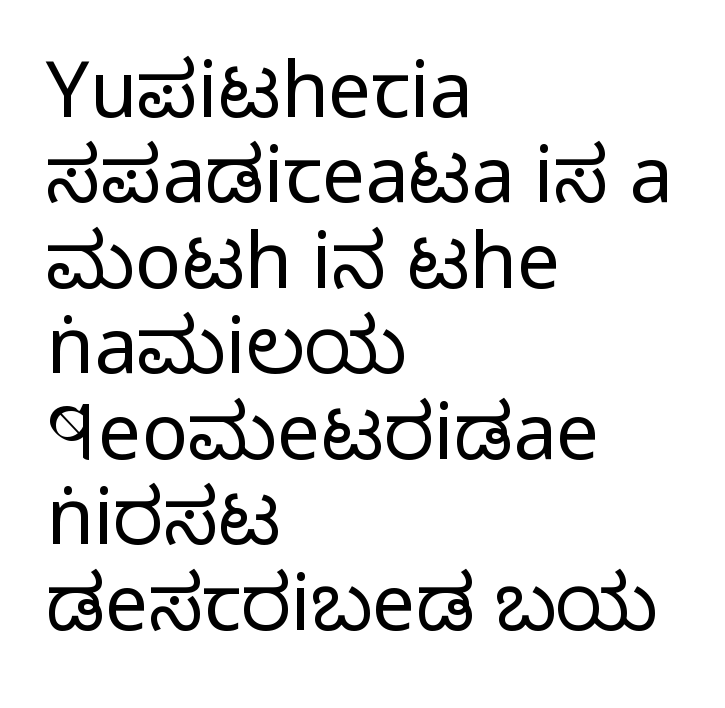
The image shows 77 px regular-weight, condensed sans-serif type, upright; set left-aligned, tight line spacing (1.11x), normal letter spacing, not underlined; low stroke contrast and a large x-height.
